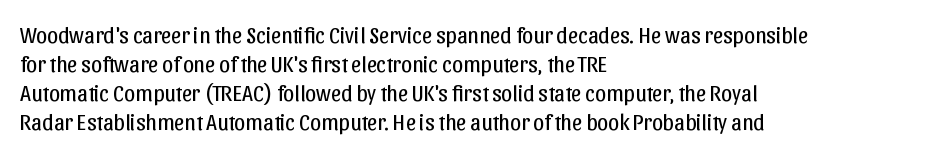
Q: Is the text bold? A: No.
Q: Is the text italic (slanted)? A: No, it is upright.
Q: Is the text underlined? A: No.
Q: How is the paragraph aligned? A: Left-aligned.
Q: Is the spacing between letters normal or unusually wide? A: Normal.
Q: Is the spacing between lines tight, normal or loose? A: Normal.
